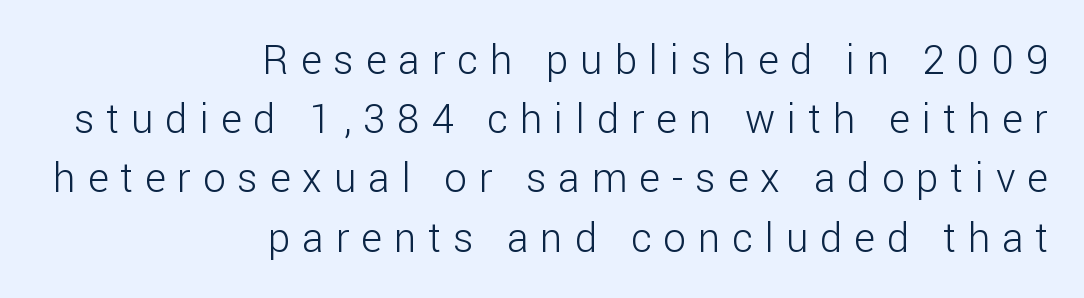
{"serif": "no", "italic": "no", "bold": "no", "weight": "light", "width": "normal", "stroke_contrast": "low", "x_height": "medium", "monospaced": "no", "underline": "no", "align": "right", "line_spacing": "normal", "line_spacing_ratio": 1.48, "letter_spacing": "wide", "letter_spacing_em": 0.3, "glyph_px": 40}
